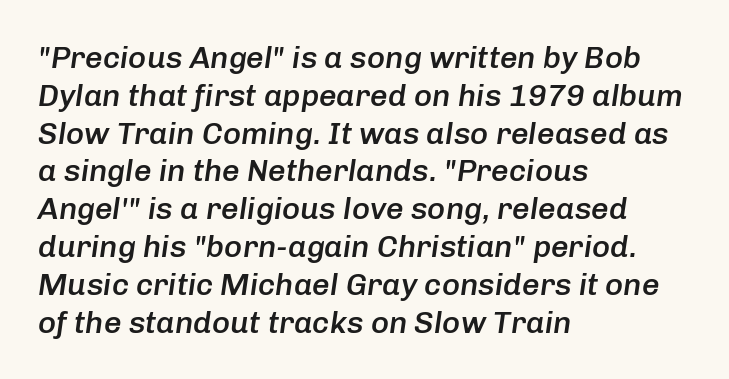
The image shows 31 px semibold type, italic (leaning right); set left-aligned, line spacing 1.22x, normal letter spacing, not underlined; low stroke contrast and a medium x-height.
